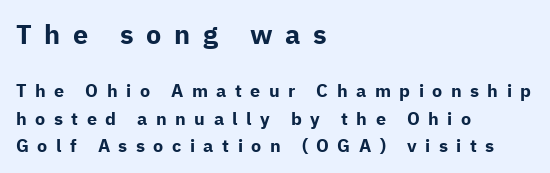
The passage shown begins with its larger block and ends with its smaller one. Notice how thick the strokes are: this is what a full bold looks like. Ascenders rise straight up at ninety degrees. Casual observation: everything's shoved over to the left.
